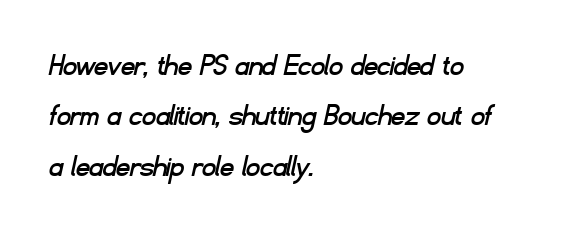
The space between consecutive lines is moderate. Here the designer chose a conventional face with non-uniform glyph widths. Is this a sans? Yes — the strokes have no serifs. The lines are quadded left. Inter-character spacing is left at the font's built-in metrics.
